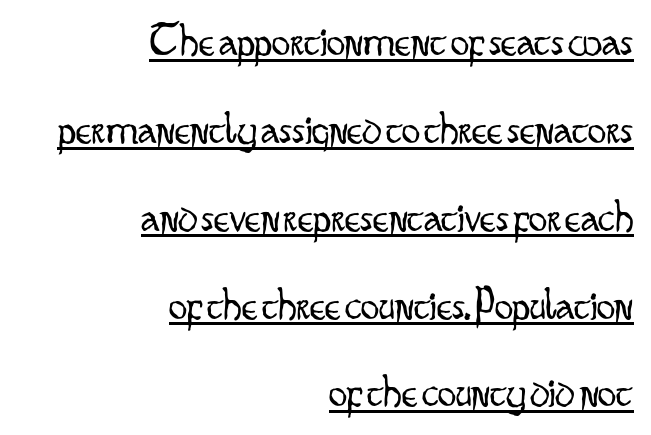
Q: Is the text bold? A: No.
Q: Is the text italic (slanted)? A: No, it is upright.
Q: Is the typeface a serif or a sans-serif typeface? A: Sans-serif.
Q: Is the text underlined? A: Yes.
Q: How is the paragraph aligned? A: Right-aligned.
Q: Is the spacing between letters normal or unusually wide? A: Normal.
Q: Is the spacing between lines tight, normal or loose? A: Loose.
Q: Width (condensed, normal, or wide)? A: Condensed.
Q: Stroke contrast? A: Low.
Q: x-height? A: Small.
Q: Monospaced? A: No.
